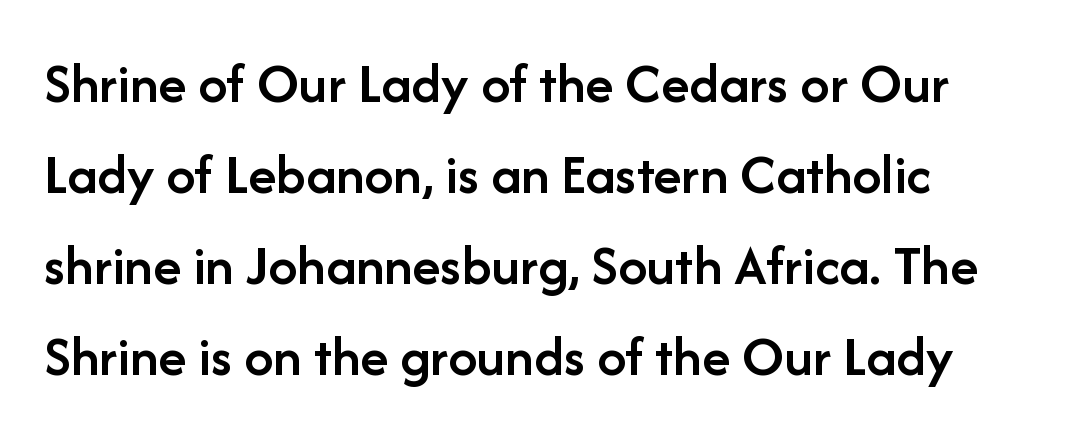
{"serif": "no", "italic": "no", "bold": "semi", "weight": "semibold", "width": "normal", "stroke_contrast": "low", "x_height": "medium", "monospaced": "no", "underline": "no", "align": "left", "line_spacing": "normal", "line_spacing_ratio": 1.57, "letter_spacing": "normal", "letter_spacing_em": 0.0, "glyph_px": 58}
